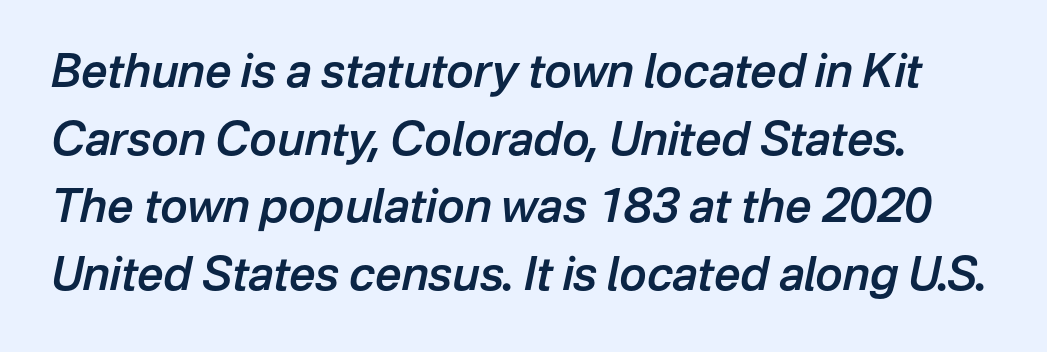
Q: Is the text bold? A: Semi-bold.
Q: Is the text italic (slanted)? A: Yes, it leans right by about 12 degrees.
Q: Is the text underlined? A: No.
Q: Is the spacing between letters normal or unusually wide? A: Normal.
Q: Is the spacing between lines tight, normal or loose? A: Normal.
Q: Width (condensed, normal, or wide)? A: Normal.
Q: Stroke contrast? A: Low.
Q: x-height? A: Medium.
Q: Monospaced? A: No.
